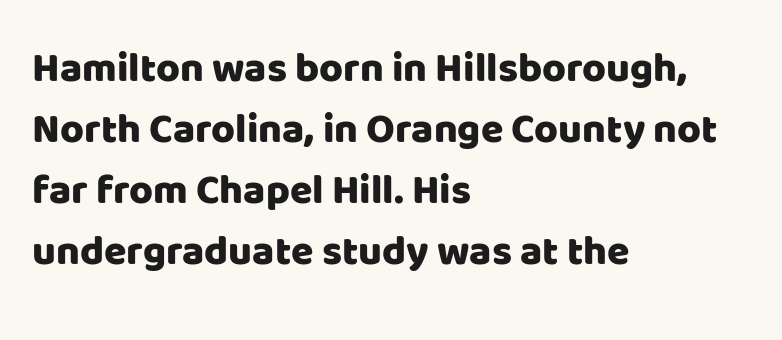
{"serif": "no", "italic": "no", "width": "normal", "stroke_contrast": "low", "x_height": "large", "monospaced": "no", "underline": "no", "align": "left", "line_spacing": "normal", "line_spacing_ratio": 1.49, "letter_spacing": "normal", "letter_spacing_em": 0.0, "glyph_px": 41}
